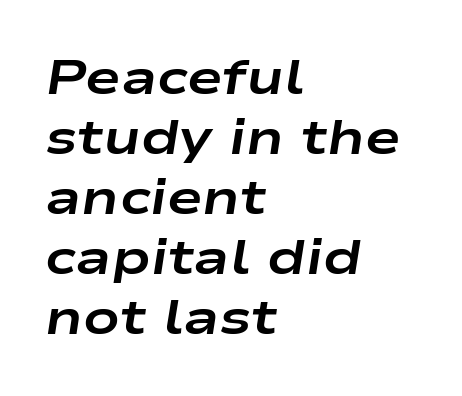
Q: Is the text bold? A: Yes.
Q: Is the text italic (slanted)? A: Yes, it leans right by about 9 degrees.
Q: Is the text underlined? A: No.
Q: How is the paragraph aligned? A: Left-aligned.
Q: Is the spacing between letters normal or unusually wide? A: Normal.
Q: Is the spacing between lines tight, normal or loose? A: Normal.
Q: Width (condensed, normal, or wide)? A: Wide.
Q: Stroke contrast? A: Low.
Q: x-height? A: Medium.
Q: Monospaced? A: No.
